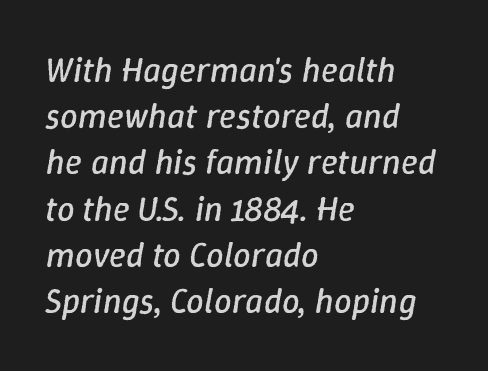
The image shows 35 px regular-weight type, italic (leaning right); set left-aligned, normal line spacing (1.32x), normal letter spacing, not underlined; low stroke contrast and a medium x-height.
